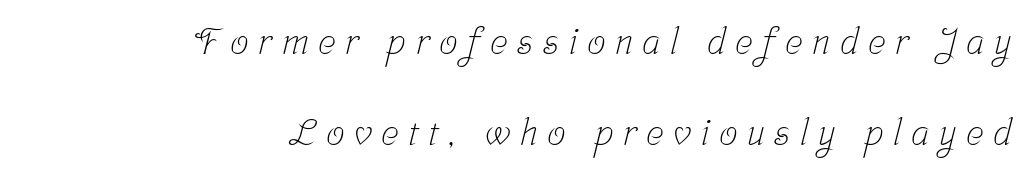
The image shows 37 px light, condensed serif type; set right-aligned, loose line spacing (2.46x), unusually wide letter spacing (+0.26 em), not underlined; low stroke contrast and a medium x-height.
